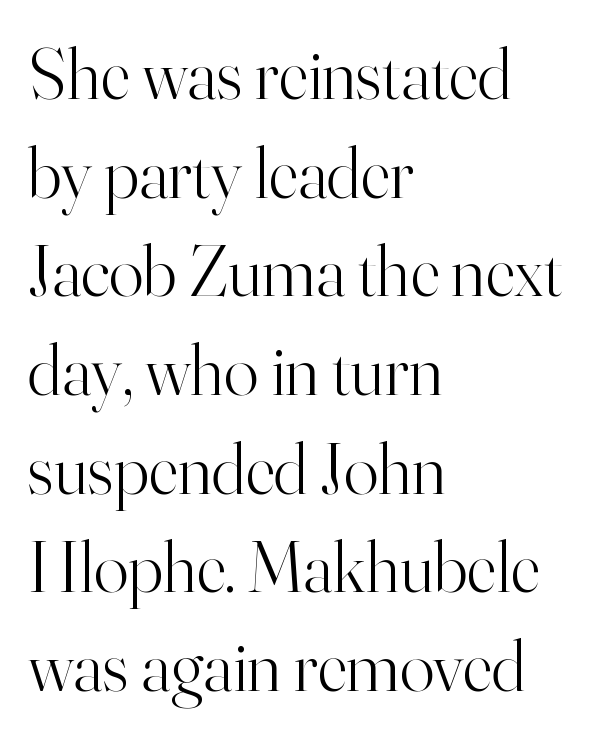
Q: Is the text bold? A: No.
Q: Is the text italic (slanted)? A: No, it is upright.
Q: Is the typeface a serif or a sans-serif typeface? A: Serif.
Q: Is the text underlined? A: No.
Q: How is the paragraph aligned? A: Left-aligned.
Q: Is the spacing between letters normal or unusually wide? A: Normal.
Q: Is the spacing between lines tight, normal or loose? A: Normal.
Q: Width (condensed, normal, or wide)? A: Normal.
Q: Stroke contrast? A: High.
Q: x-height? A: Small.
Q: Monospaced? A: No.
